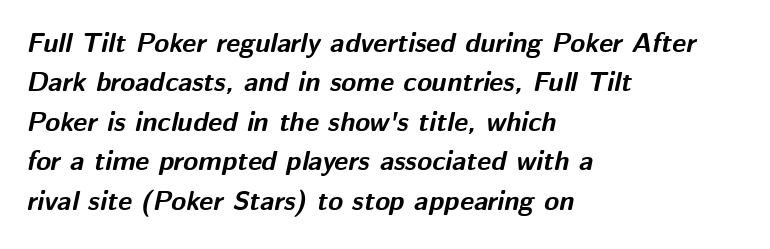
The image shows 27 px bold type, italic (leaning right); set left-aligned, normal line spacing (1.46x), normal letter spacing, not underlined.
